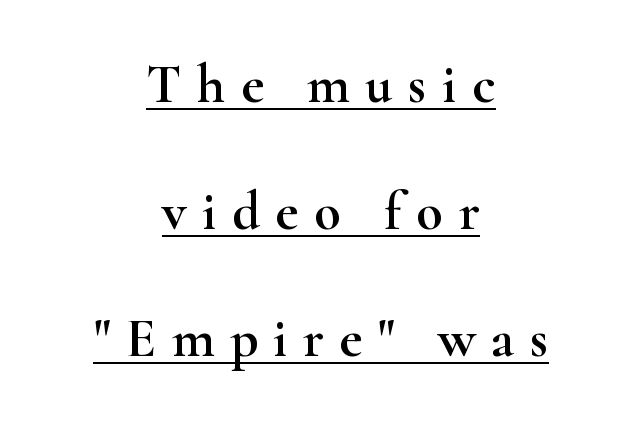
The image shows 55 px wide serif type, upright; set centered, loose line spacing (2.31x), unusually wide letter spacing (+0.28 em), underlined; high stroke contrast and a small x-height.
